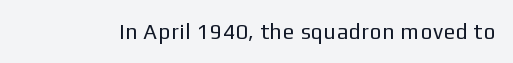
Nope, not italic — everything's standing straight. Weight: regular or lighter. This rendering features lettering with no underline.
